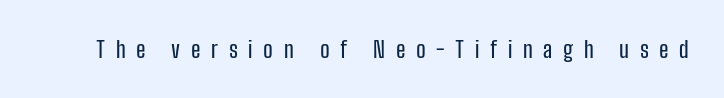
Q: Is the text italic (slanted)? A: No, it is upright.
Q: Is the text underlined? A: No.
Q: Is the spacing between letters normal or unusually wide? A: Unusually wide.
